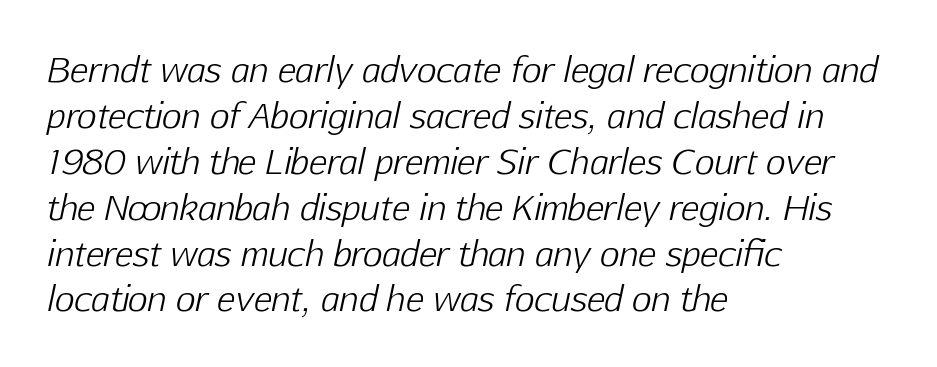
The image shows 34 px light type, italic (leaning right); set left-aligned, normal line spacing (1.35x), normal letter spacing, not underlined; low stroke contrast and a medium x-height.
